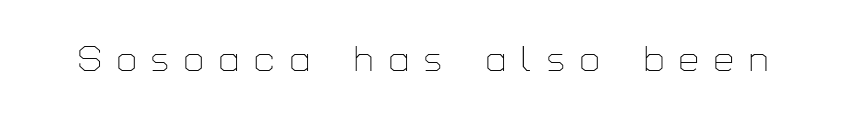
Honestly, the letter spacing is so wide it's the main thing you notice. Descenders hang freely into open space. Is this a sans? Yes — the strokes have no serifs. It's the straight-up-and-down kind of type. Caption: face not bold, strokes unweighted. Note the varied advance widths — an 'i' is clearly narrower than an 'm'.
